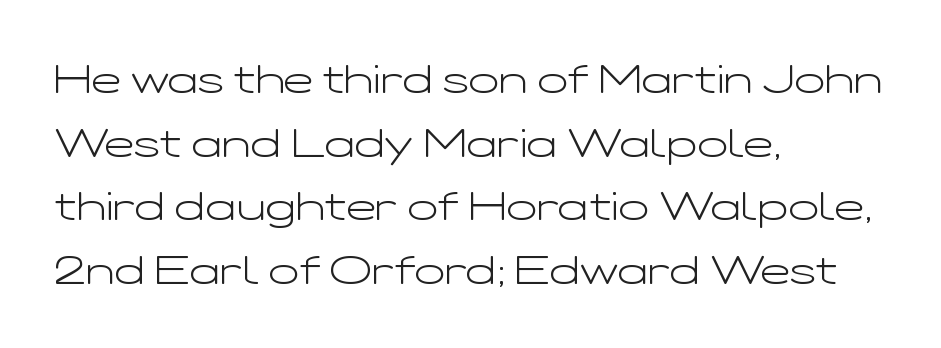
{"serif": "no", "italic": "no", "bold": "no", "weight": "light", "width": "wide", "stroke_contrast": "low", "x_height": "medium", "monospaced": "no", "underline": "no", "align": "left", "line_spacing": "normal", "line_spacing_ratio": 1.59, "letter_spacing": "normal", "letter_spacing_em": 0.0, "glyph_px": 40}
